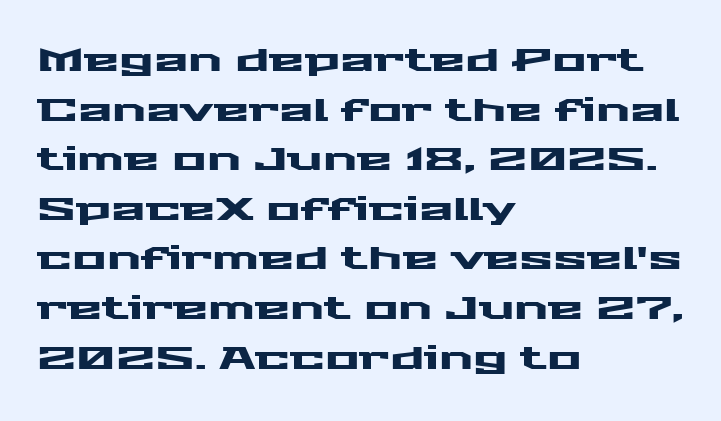
Proportional: the letters do not fall into vertical columns. Type without underlining. Serif or sans? Sans — the stroke terminals are bare. Compared with typical body copy, the letter spacing here is the same. The lettering holds an erect, upright posture throughout.
